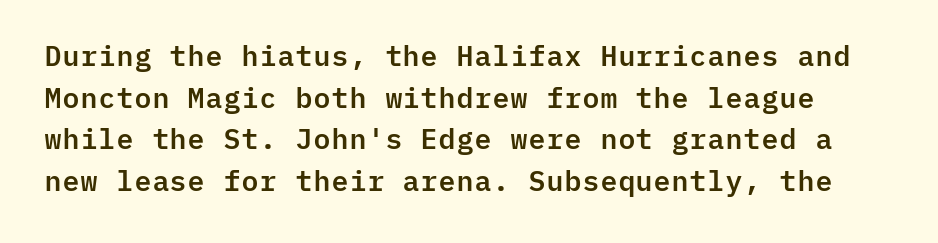
Q: Is the text italic (slanted)? A: No, it is upright.
Q: Is the typeface a serif or a sans-serif typeface? A: Sans-serif.
Q: Is the text underlined? A: No.
Q: Is the spacing between letters normal or unusually wide? A: Normal.
Q: Is the spacing between lines tight, normal or loose? A: Normal.
Q: Width (condensed, normal, or wide)? A: Normal.
Q: Stroke contrast? A: Low.
Q: x-height? A: Medium.
Q: Monospaced? A: Yes.
